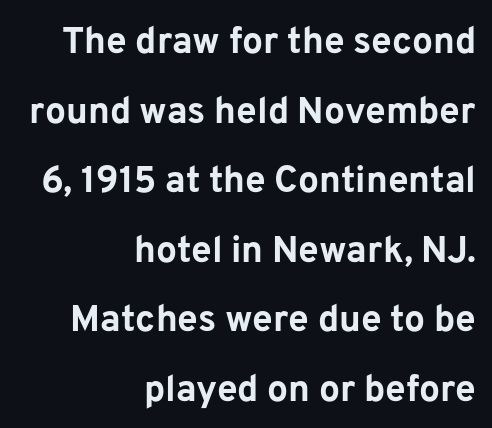
Q: Is the text bold? A: Yes.
Q: Is the text italic (slanted)? A: No, it is upright.
Q: Is the typeface a serif or a sans-serif typeface? A: Sans-serif.
Q: Is the text underlined? A: No.
Q: How is the paragraph aligned? A: Right-aligned.
Q: Is the spacing between letters normal or unusually wide? A: Normal.
Q: Width (condensed, normal, or wide)? A: Normal.
Q: Stroke contrast? A: Low.
Q: x-height? A: Medium.
Q: Monospaced? A: No.
